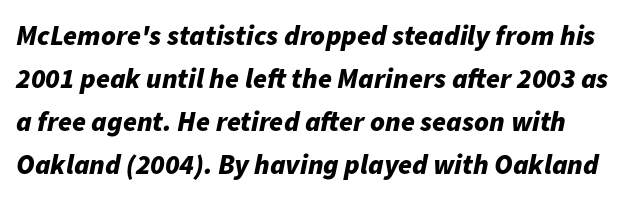
{"italic": "yes", "lean": "right", "slant_degrees": 11, "bold": "yes", "weight": "bold", "width": "normal", "stroke_contrast": "low", "x_height": "medium", "monospaced": "no", "underline": "no", "line_spacing": "normal", "line_spacing_ratio": 1.54, "letter_spacing": "normal", "letter_spacing_em": 0.0, "glyph_px": 28}
